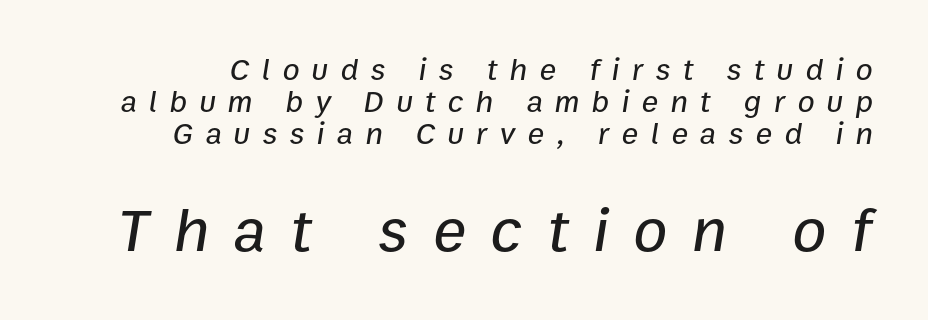
{"italic": "yes", "lean": "right", "slant_degrees": 9, "width": "normal", "stroke_contrast": "low", "x_height": "medium", "monospaced": "no", "underline": "no", "line_spacing": "tight", "line_spacing_ratio": 1.04, "letter_spacing": "wide", "letter_spacing_em": 0.4, "larger_block": "second", "size_ratio": 2.0, "glyph_px": 62}
